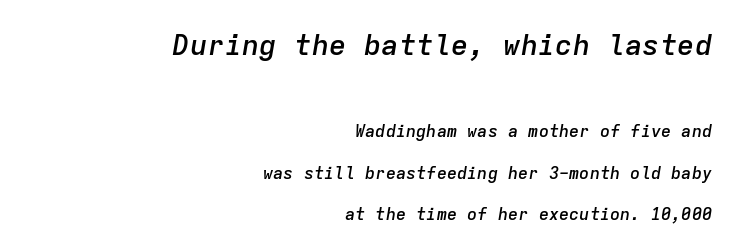
Does the bottom block carry the larger type? No, the top block does. A great deal of white space separates one row of letters from the next. These lines stack with their right ends in a neat column. Every character here occupies the same horizontal width, giving the sample a typewriter-like rhythm.
